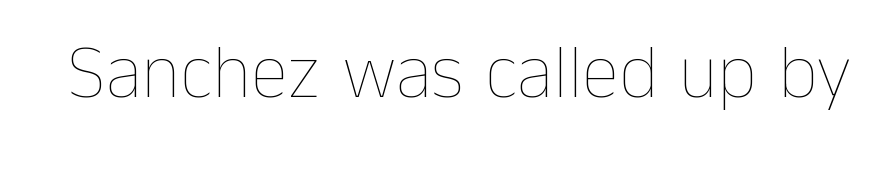
Q: Is the text bold? A: No.
Q: Is the text italic (slanted)? A: No, it is upright.
Q: Is the text underlined? A: No.
Q: Is the spacing between letters normal or unusually wide? A: Normal.
Q: Width (condensed, normal, or wide)? A: Normal.
Q: Stroke contrast? A: Low.
Q: x-height? A: Medium.
Q: Monospaced? A: No.
